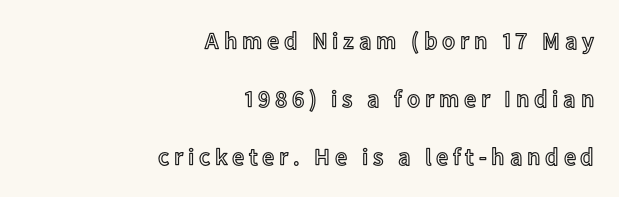
{"italic": "no", "underline": "no", "align": "right", "line_spacing": "loose", "line_spacing_ratio": 2.41, "letter_spacing": "wide", "letter_spacing_em": 0.2, "glyph_px": 24}
